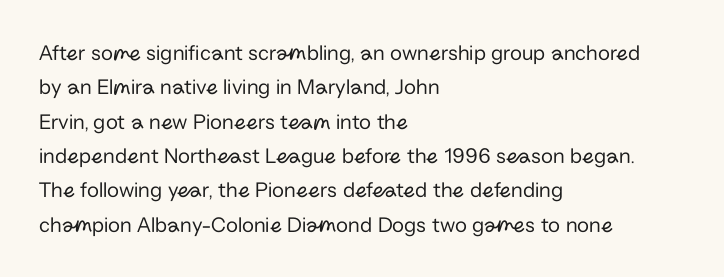
Q: Is the text bold? A: No.
Q: Is the text italic (slanted)? A: No, it is upright.
Q: Is the text underlined? A: No.
Q: How is the paragraph aligned? A: Left-aligned.
Q: Is the spacing between letters normal or unusually wide? A: Normal.
Q: Is the spacing between lines tight, normal or loose? A: Normal.
